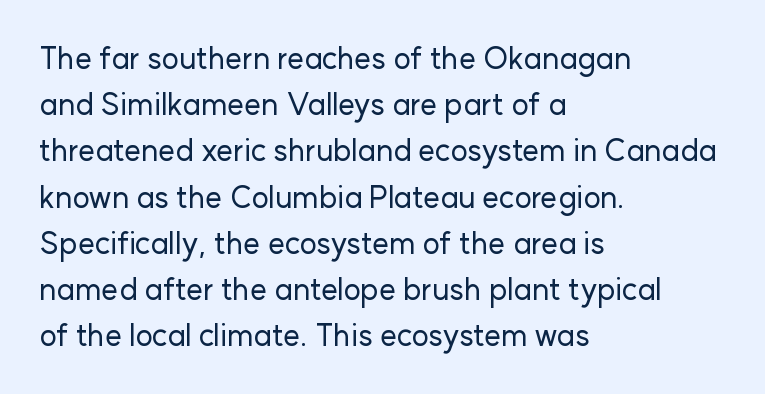
Q: Is the text italic (slanted)? A: No, it is upright.
Q: Is the typeface a serif or a sans-serif typeface? A: Sans-serif.
Q: Is the text underlined? A: No.
Q: How is the paragraph aligned? A: Left-aligned.
Q: Is the spacing between letters normal or unusually wide? A: Normal.
Q: Is the spacing between lines tight, normal or loose? A: Normal.
Q: Width (condensed, normal, or wide)? A: Normal.
Q: Stroke contrast? A: Low.
Q: x-height? A: Medium.
Q: Monospaced? A: No.
